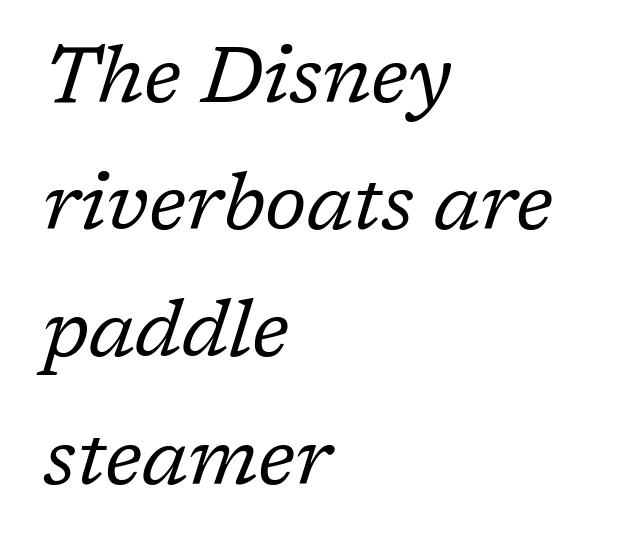
The image shows 80 px regular-weight serif type, italic (leaning right); set left-aligned, normal line spacing (1.59x), normal letter spacing, not underlined; low stroke contrast and a medium x-height.
